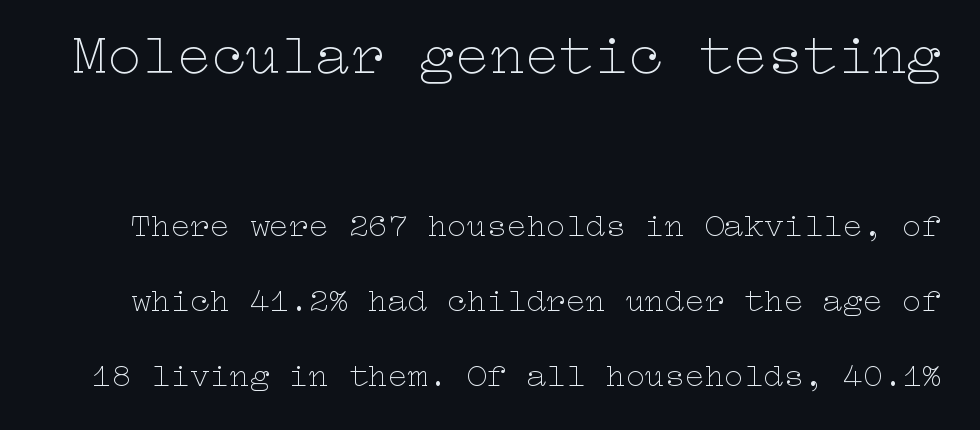
{"italic": "no", "bold": "no", "weight": "thin", "width": "wide", "stroke_contrast": "low", "x_height": "medium", "underline": "no", "line_spacing": "loose", "line_spacing_ratio": 2.27, "letter_spacing": "normal", "letter_spacing_em": 0.0, "larger_block": "first", "size_ratio": 1.76, "glyph_px": 58}
